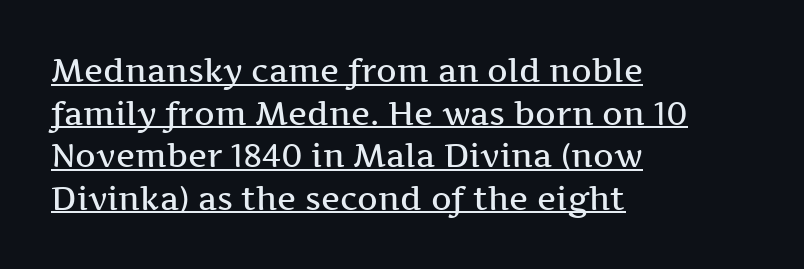
Where is the straight margin? On the left. The sample has been set in demibold, a notch under bold. Rendered with straight, roman letterforms. The rendering uses the underline text-decoration.
